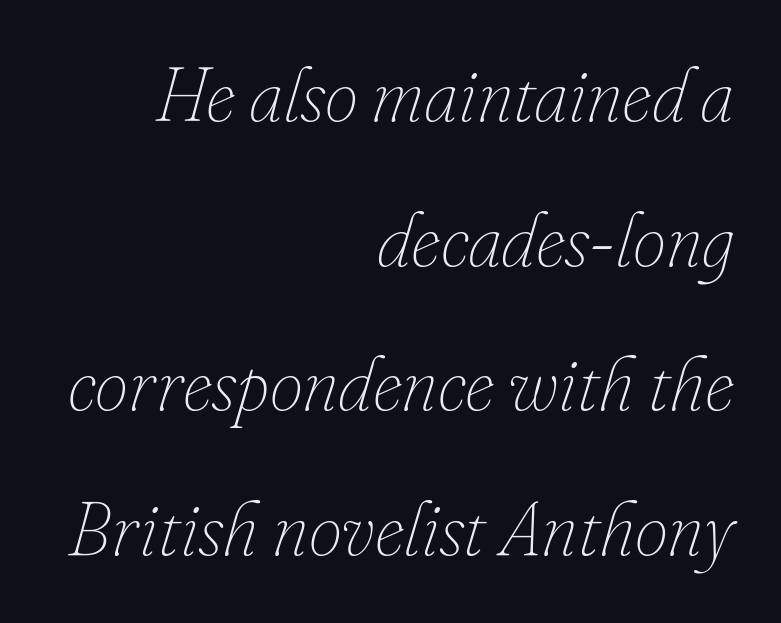
{"italic": "yes", "lean": "right", "slant_degrees": 16, "bold": "no", "weight": "thin", "width": "normal", "stroke_contrast": "low", "x_height": "small", "monospaced": "no", "underline": "no", "align": "right", "line_spacing": "loose", "line_spacing_ratio": 1.93, "letter_spacing": "normal", "letter_spacing_em": 0.0, "glyph_px": 75}
